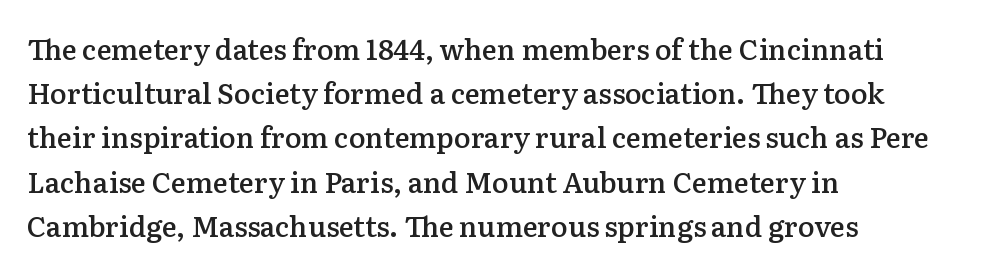
The image shows 28 px semibold serif type, upright; set left-aligned, normal line spacing (1.58x), normal letter spacing, not underlined; low stroke contrast and a medium x-height.
